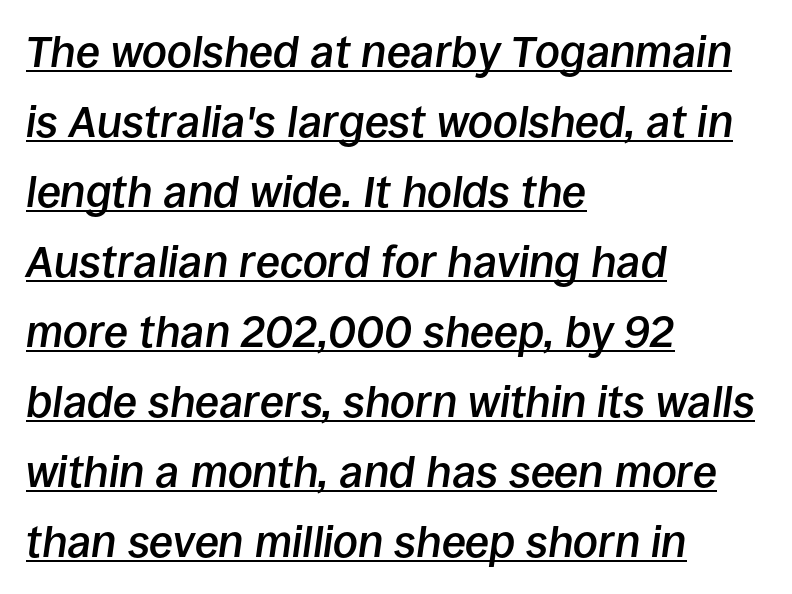
Q: Is the text bold? A: Semi-bold.
Q: Is the text italic (slanted)? A: Yes, it leans right by about 8 degrees.
Q: Is the text underlined? A: Yes.
Q: How is the paragraph aligned? A: Left-aligned.
Q: Is the spacing between letters normal or unusually wide? A: Normal.
Q: Is the spacing between lines tight, normal or loose? A: Normal.
Q: Width (condensed, normal, or wide)? A: Normal.
Q: Stroke contrast? A: Low.
Q: x-height? A: Large.
Q: Monospaced? A: No.
